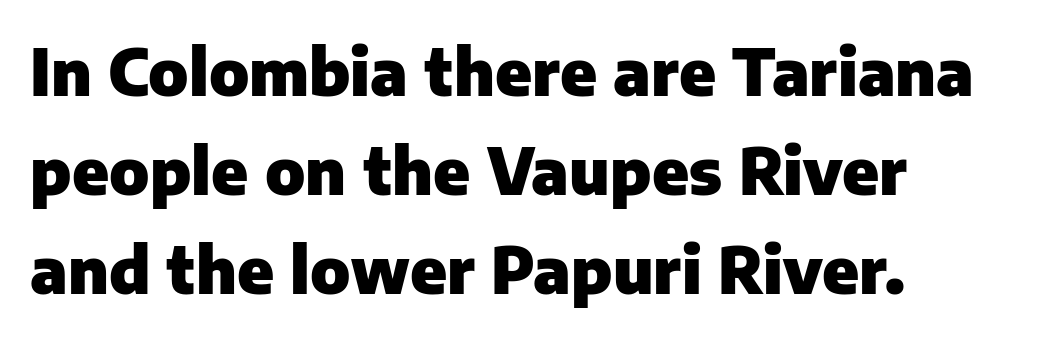
The image shows 64 px heavy sans-serif type, upright; set left-aligned, normal line spacing (1.55x), normal letter spacing, not underlined; low stroke contrast and a medium x-height.
